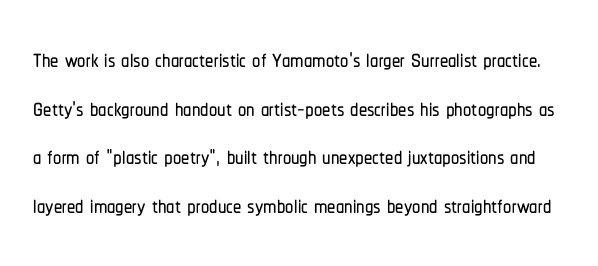
{"serif": "no", "italic": "no", "width": "condensed", "stroke_contrast": "low", "x_height": "medium", "monospaced": "no", "underline": "no", "line_spacing": "normal", "line_spacing_ratio": 1.47, "letter_spacing": "normal", "letter_spacing_em": 0.0, "glyph_px": 33}
